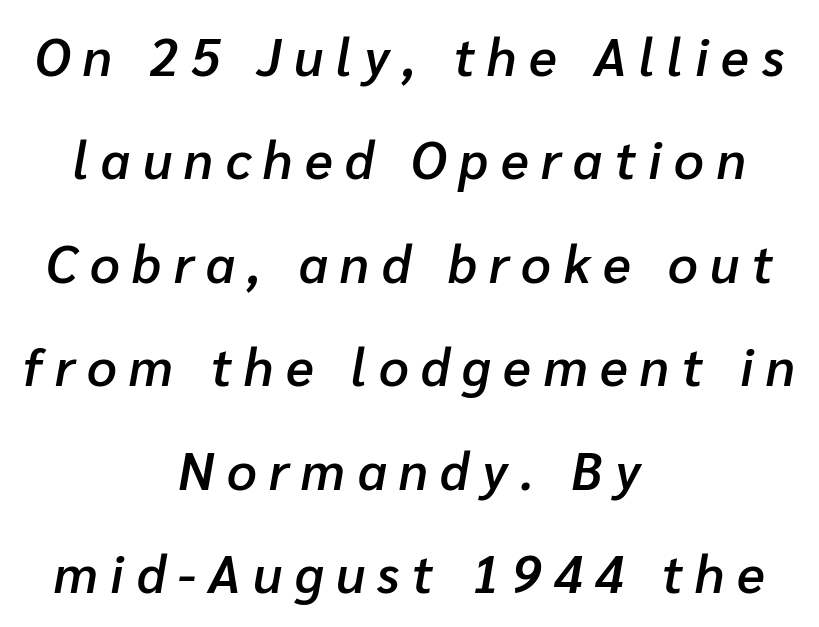
These lines are rendered in a variable-pitch font. The horizontal fit of the characters is loose and conspicuously gappy. Notice how the stems are inclined rather than vertical — that's the hallmark of italics. Whoever set this chose breathing room over compactness in the vertical rhythm. The strokes are fattened partway — semibold, not bold.
